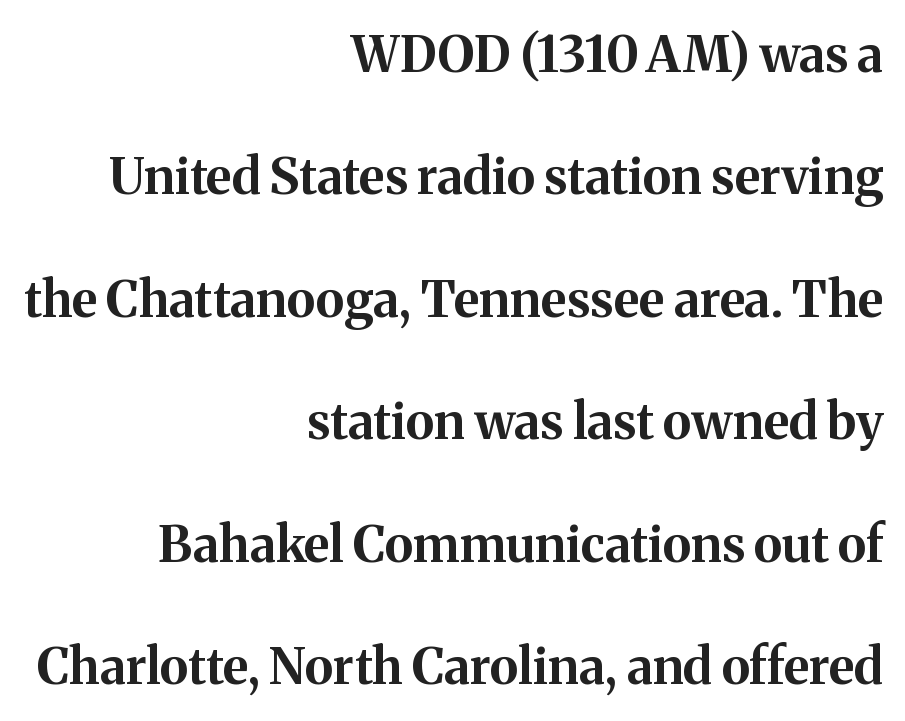
{"serif": "yes", "italic": "no", "bold": "yes", "weight": "bold", "width": "normal", "stroke_contrast": "medium", "x_height": "medium", "monospaced": "no", "underline": "no", "align": "right", "line_spacing": "loose", "line_spacing_ratio": 2.45, "letter_spacing": "normal", "letter_spacing_em": 0.0, "glyph_px": 50}
